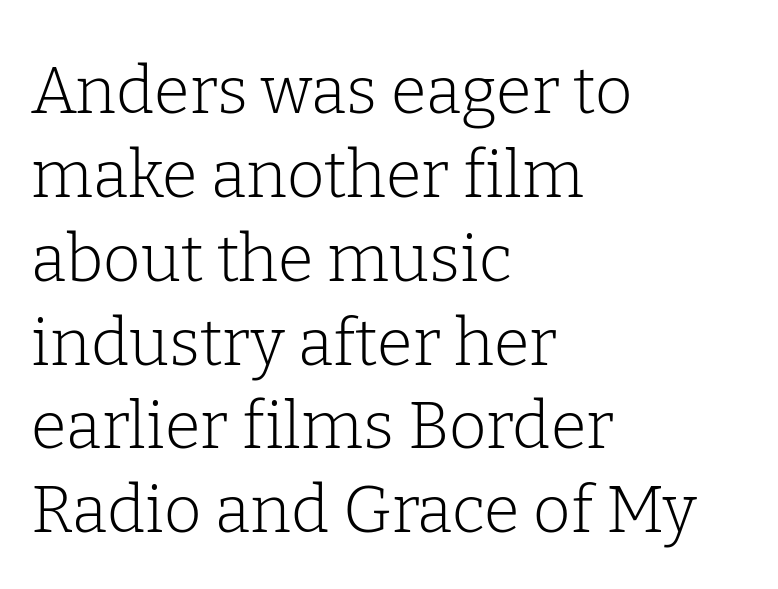
Teacher's note: observe the even left margin — that is flush-left alignment. You could call the tracking neutral — neither tight nor loose. The passage shown is not underscored anywhere. Does the type have serifs? Yes, each stem ends in a small foot. A roman cut, with each character standing at attention.
